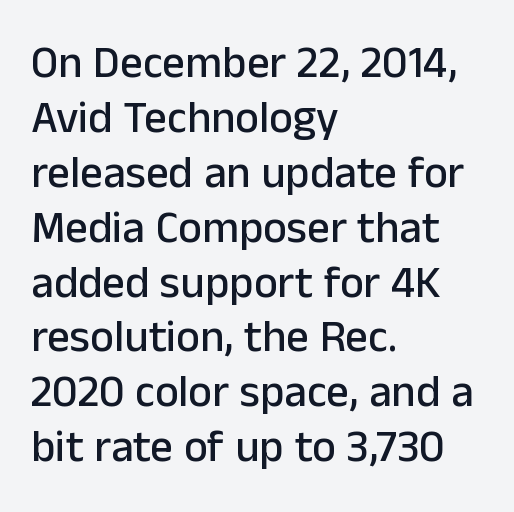
The image shows 45 px sans-serif type, upright; set left-aligned, line spacing 1.22x, normal letter spacing, not underlined; low stroke contrast and a medium x-height.
